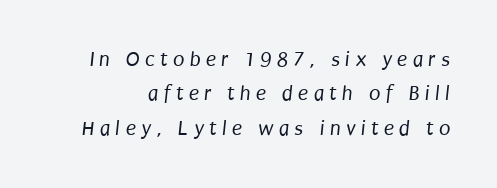
Ink coverage per letter is moderate at most. Descenders hang freely into open space. Loose tracking; the words dissolve into strings of separated letters. Does the leading feel generous? No, just average.
